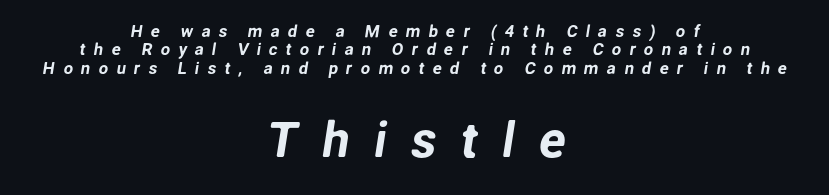
Descenders are the only things crossing below the line. Does the copy run flush right? No — it is centered line by line. No feet cap the strokes, marking this as sans-serif type. This layout puts the modest block above and the oversized block below. Words appear elongated and porous because spacing is wide. Compared with typical paragraphs, the rows here are closer together.
